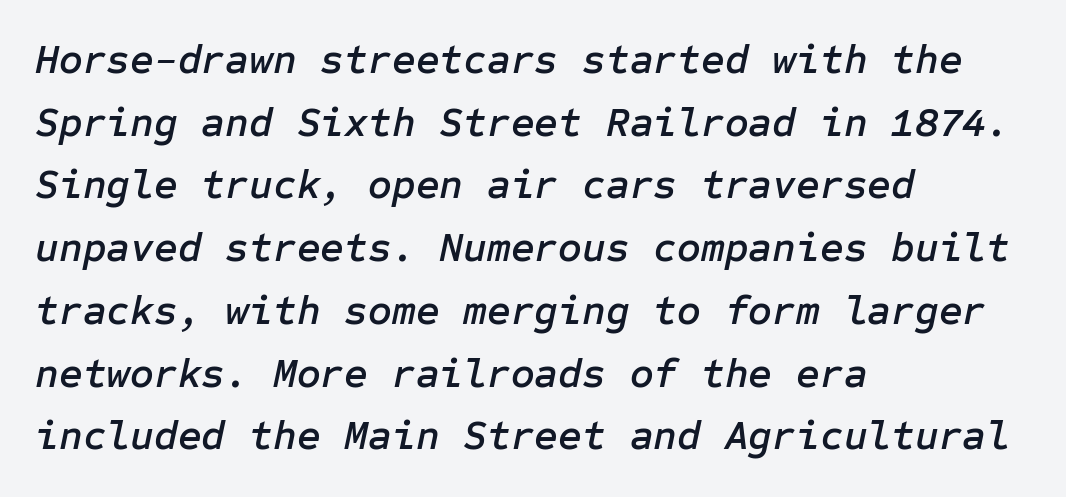
Quick note: interline space is typical. Leftover space on each line is placed entirely after the last word. This rendering features lettering with no underline. Here the glyphs are tracked normally, forming tight word shapes. The letters are slanted; this is an italic face.
